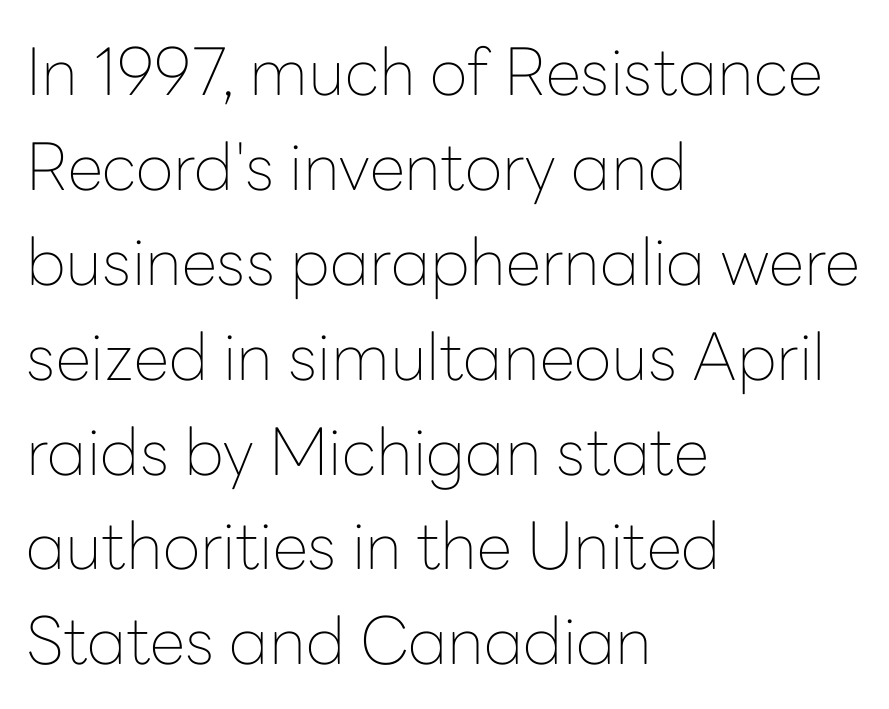
Posture: upright roman. You could not count columns in this text — the font is proportionally spaced. Only glyphs here, with clear space below each row. Stroke thickness stays within the range of a standard reading face or lighter.
